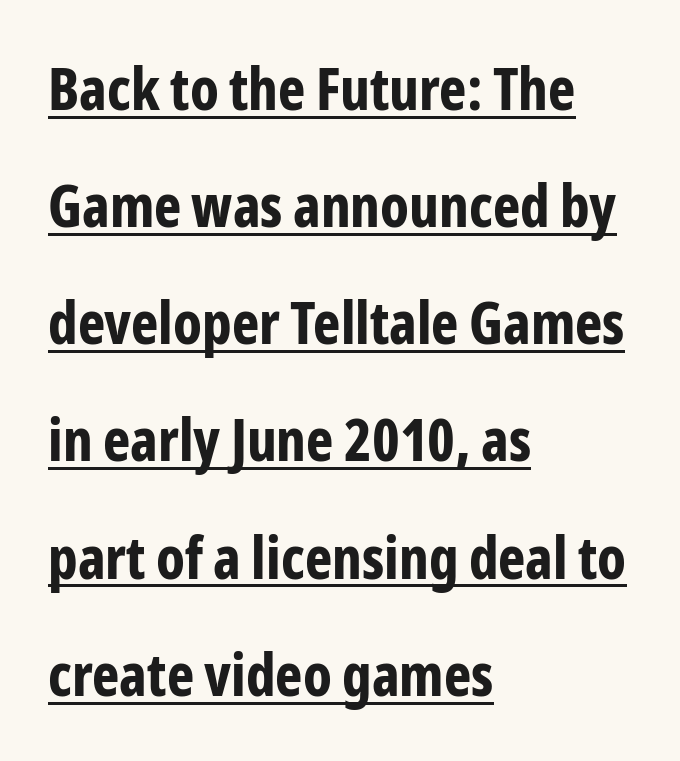
A typesetter would call this proportional, since set widths differ per character. Upright lettering throughout. Letter spacing: default. The face used here has the dense, thick strokes of a bold.
